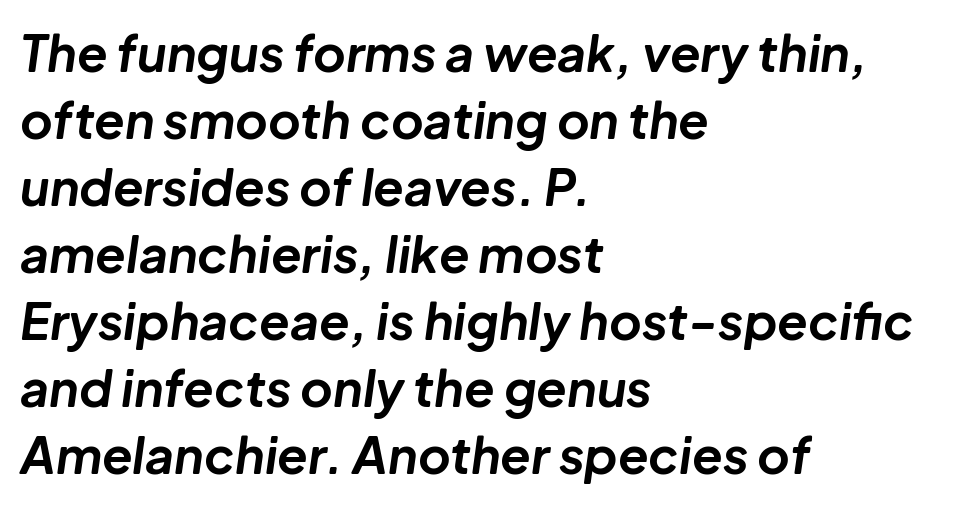
A typesetter would mark this as italic. In terms of letterspacing, this is plain default setting. The passage shown is not underscored anywhere. These lines sit exactly where default settings would place them. Each letter keeps its own natural width here, so spacing adapts to shape.
